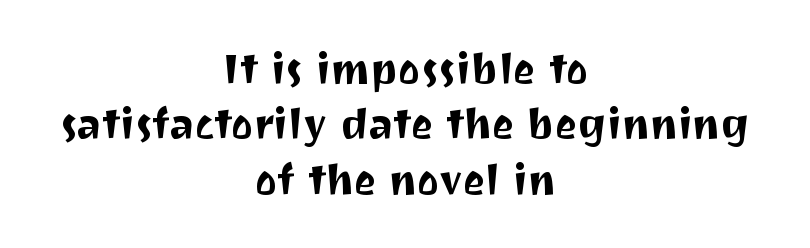
Line starts and ends both wander, symmetrically. These lines were composed using upright roman letters. In terms of leading, this rendering sits right in the middle. The words here are not underlined.
